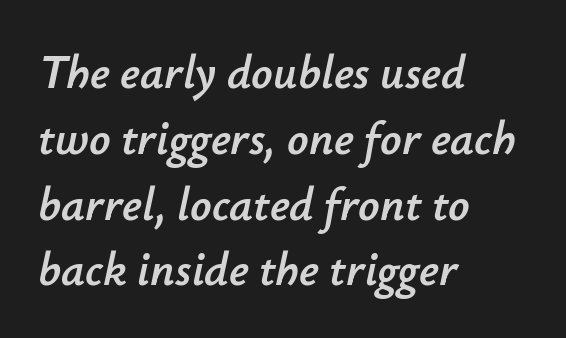
The image shows 47 px text type, italic (leaning right); set left-aligned, normal line spacing (1.4x), normal letter spacing, not underlined; low stroke contrast and a small x-height.
